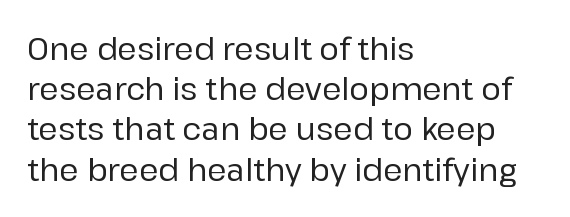
Q: Is the text italic (slanted)? A: No, it is upright.
Q: Is the typeface a serif or a sans-serif typeface? A: Sans-serif.
Q: Is the text underlined? A: No.
Q: How is the paragraph aligned? A: Left-aligned.
Q: Is the spacing between letters normal or unusually wide? A: Normal.
Q: Is the spacing between lines tight, normal or loose? A: Normal.
Q: Width (condensed, normal, or wide)? A: Normal.
Q: Stroke contrast? A: Low.
Q: x-height? A: Medium.
Q: Monospaced? A: No.
